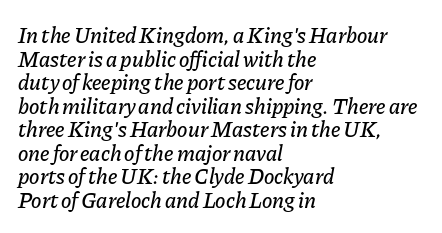
Q: Is the text italic (slanted)? A: Yes, it leans right by about 11 degrees.
Q: Is the text underlined? A: No.
Q: How is the paragraph aligned? A: Left-aligned.
Q: Is the spacing between letters normal or unusually wide? A: Normal.
Q: Is the spacing between lines tight, normal or loose? A: Tight.
